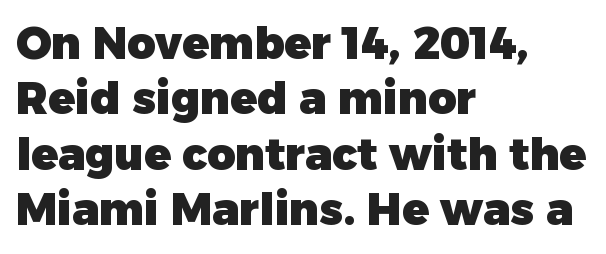
The rag falls on the right side of this text block. Standard letterfit; no display-style spreading of the glyphs. Upright lettering throughout. Is this a fixed-width face? No — the glyphs have proportional, varying widths.
